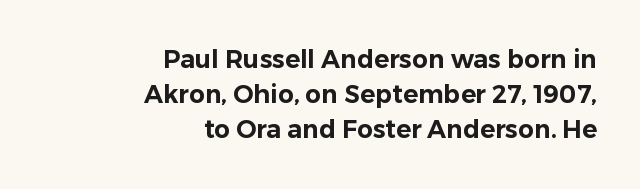
Leading matches the norm, producing a regular column. All the whitespace from short lines collects on the left. Descenders hang freely into open space. The lettering stays uniformly vertical, giving the passage a roman look. Letter spacing: default.
